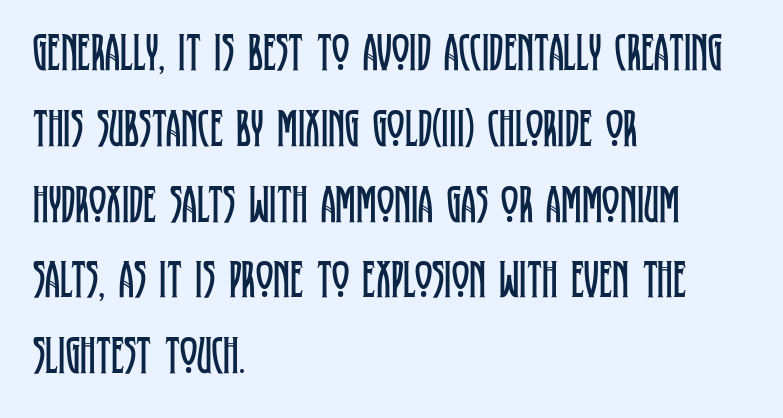
The image shows 53 px regular-weight, condensed serif type, upright; set left-aligned, normal line spacing (1.43x), normal letter spacing, not underlined; low stroke contrast and a large x-height.
